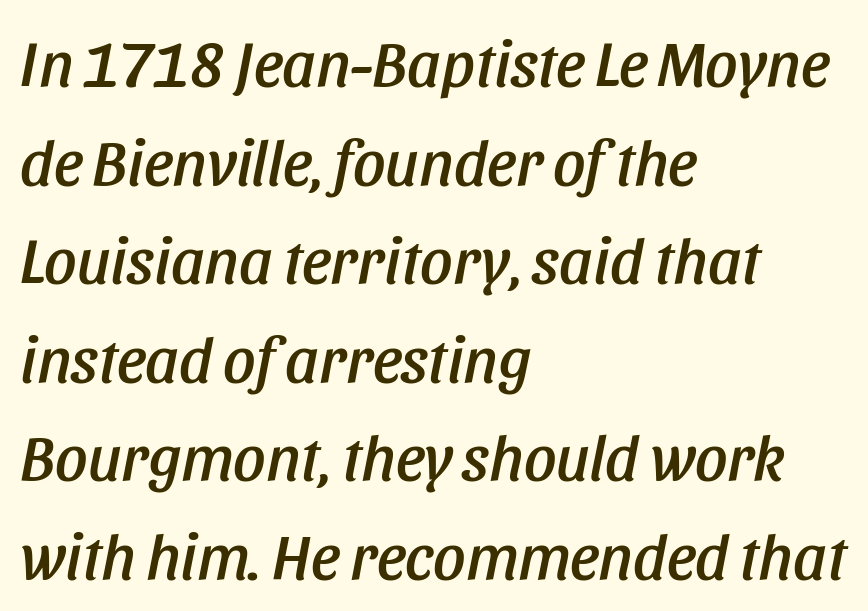
The vertical gap from one line to the next is medium. Casual observation: everything's shoved over to the left. The letters sit at their default tracking, neither squeezed nor spread. The text carries the slant typical of an italic or oblique font.
